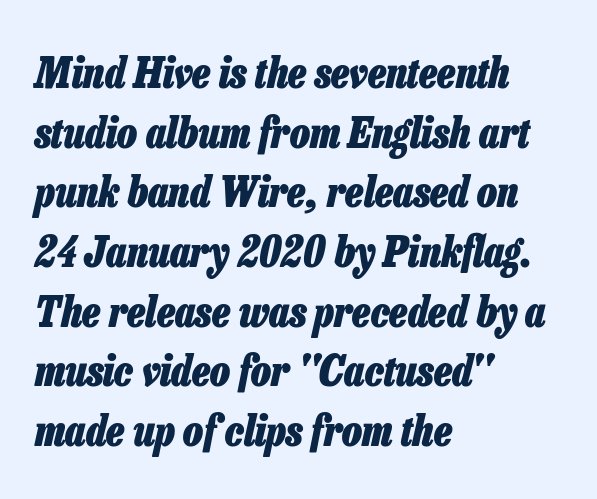
Leftover space on each line is placed entirely after the last word. The rendering uses natural spacing where letterforms have individual widths. Quick note: italic. Letter spacing: default. You'd pick this weight for a headline — it's a proper bold. Compared with typical paragraphs, the rows here are spaced about the same.
